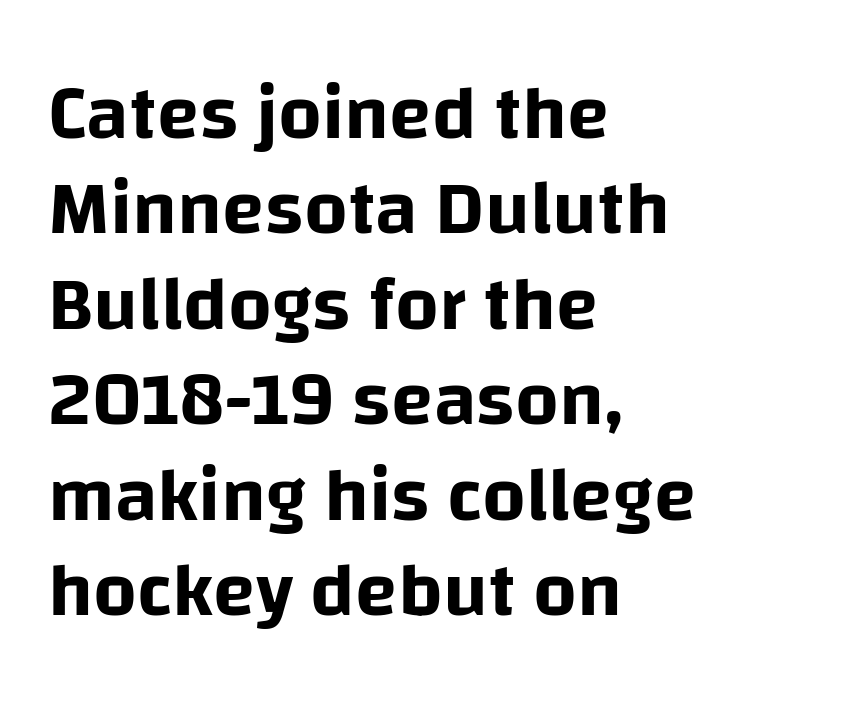
{"serif": "no", "italic": "no", "width": "normal", "stroke_contrast": "low", "x_height": "large", "monospaced": "no", "underline": "no", "align": "left", "line_spacing_ratio": 1.24, "letter_spacing": "normal", "letter_spacing_em": 0.0, "glyph_px": 77}
